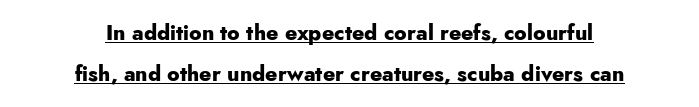
Glance below the letters and you will spot a drawn line. Inter-character spacing is left at the font's built-in metrics. The lettering holds an erect, upright posture throughout. If you measured baseline to baseline, you'd find a long distance. Each line is balanced around a shared central axis. Pretty heavy lettering here — definitely bold.
